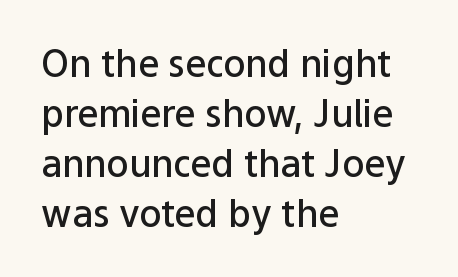
Q: Is the text bold? A: Semi-bold.
Q: Is the text italic (slanted)? A: No, it is upright.
Q: Is the typeface a serif or a sans-serif typeface? A: Sans-serif.
Q: Is the text underlined? A: No.
Q: How is the paragraph aligned? A: Left-aligned.
Q: Is the spacing between letters normal or unusually wide? A: Normal.
Q: Is the spacing between lines tight, normal or loose? A: Normal.
Q: Width (condensed, normal, or wide)? A: Normal.
Q: Stroke contrast? A: Low.
Q: x-height? A: Medium.
Q: Monospaced? A: No.
